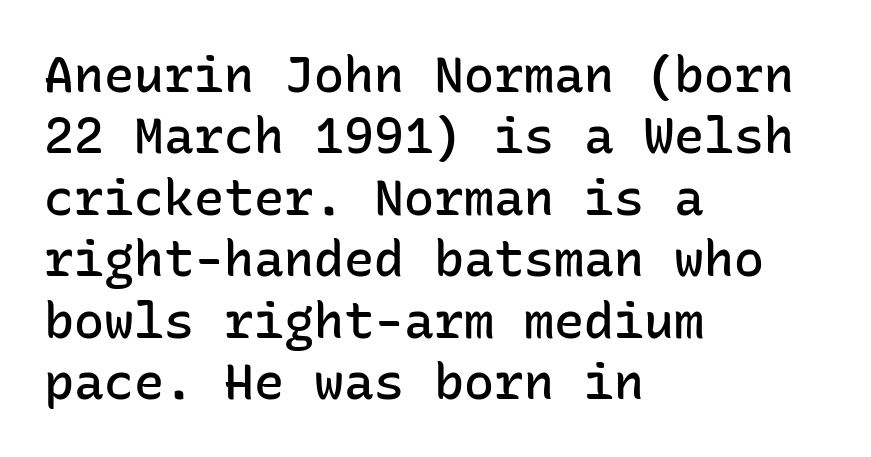
{"serif": "no", "italic": "no", "bold": "semi", "weight": "semibold", "width": "normal", "stroke_contrast": "low", "x_height": "medium", "monospaced": "yes", "underline": "no", "align": "left", "line_spacing_ratio": 1.23, "letter_spacing": "normal", "letter_spacing_em": 0.0, "glyph_px": 50}
